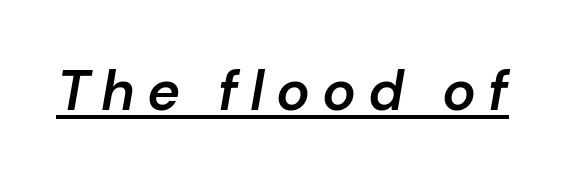
The passage shown is typed in a proportional face where columns would drift. Looks like someone drew a line under every word here. Set as a demibold, roughly 600 on the weight scale. Yep, that's italic — everything's leaning.
